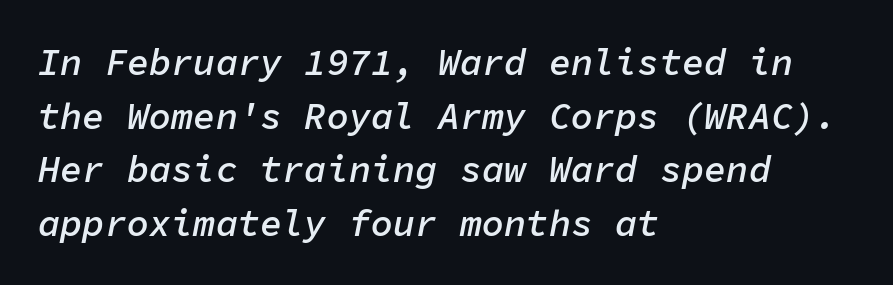
Tracking here is standard; glyphs follow each other at the usual distance. The space directly below the letters is spotless. Here the designer chose a console-style face with uniform glyph widths. The paragraph shown leans on its left margin. Tall strokes in this sample are angled rather than plumb.
